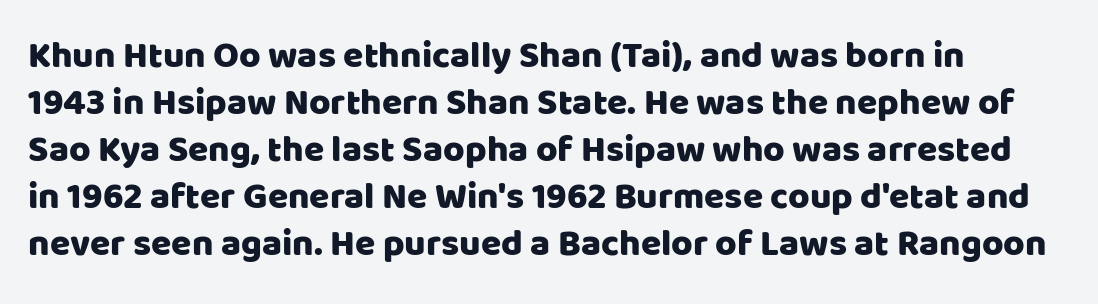
Looks like regular typesetting: each glyph gets only the width it needs. Leading matches the norm, producing a regular column. Where is the straight margin? On the left. Unmarked baselines from the first word to the last.
